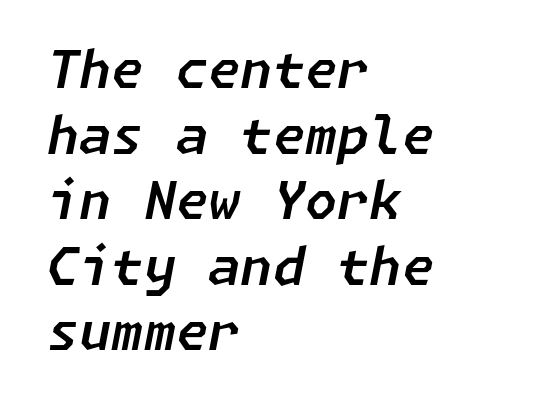
{"italic": "yes", "lean": "right", "slant_degrees": 11, "width": "normal", "stroke_contrast": "low", "x_height": "medium", "underline": "no", "align": "left", "line_spacing": "normal", "line_spacing_ratio": 1.26, "letter_spacing": "normal", "letter_spacing_em": 0.0, "glyph_px": 52}
